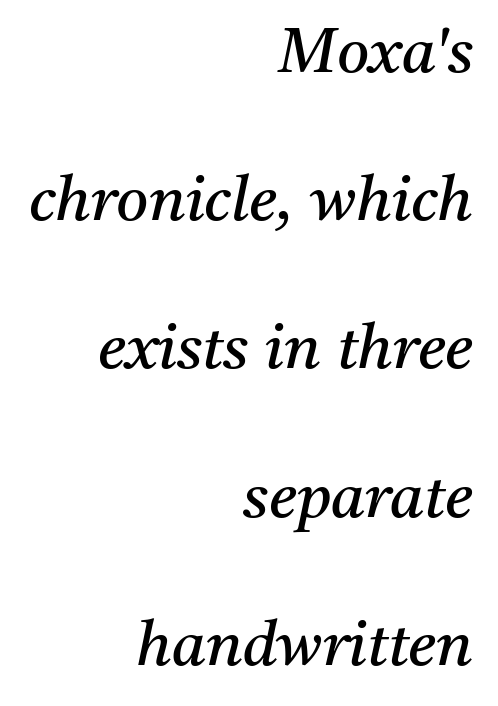
Q: Is the text bold? A: No.
Q: Is the text italic (slanted)? A: Yes, it leans right by about 11 degrees.
Q: Is the typeface a serif or a sans-serif typeface? A: Serif.
Q: Is the text underlined? A: No.
Q: How is the paragraph aligned? A: Right-aligned.
Q: Is the spacing between letters normal or unusually wide? A: Normal.
Q: Is the spacing between lines tight, normal or loose? A: Loose.
Q: Width (condensed, normal, or wide)? A: Normal.
Q: Stroke contrast? A: Medium.
Q: x-height? A: Medium.
Q: Monospaced? A: No.
